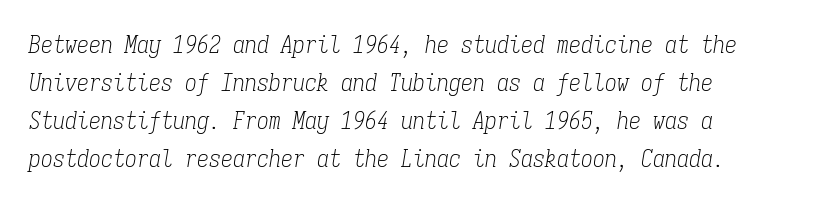
It's the slanting kind of type. This sample uses plain, unmodified letter spacing. The lines sit at an ordinary, default distance from one another. Caption: face not bold, strokes unweighted. Only glyphs here, with clear space below each row.
